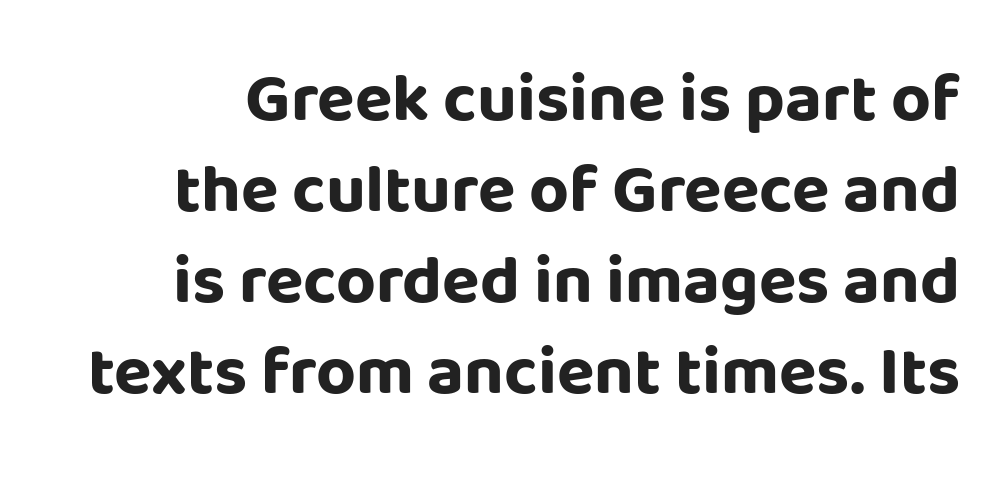
The image shows 69 px bold sans-serif type, upright; set normal line spacing (1.32x), normal letter spacing, not underlined; low stroke contrast and a large x-height.
